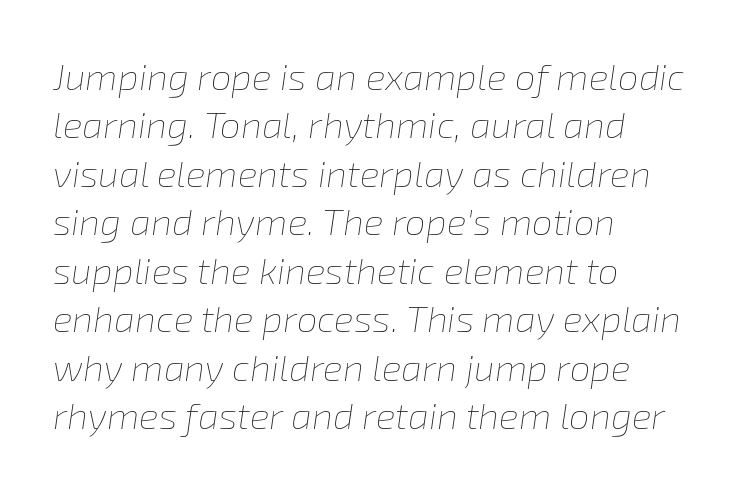
The image shows 37 px thin type, italic (leaning right); set left-aligned, normal line spacing (1.31x), normal letter spacing, not underlined; low stroke contrast and a medium x-height.
